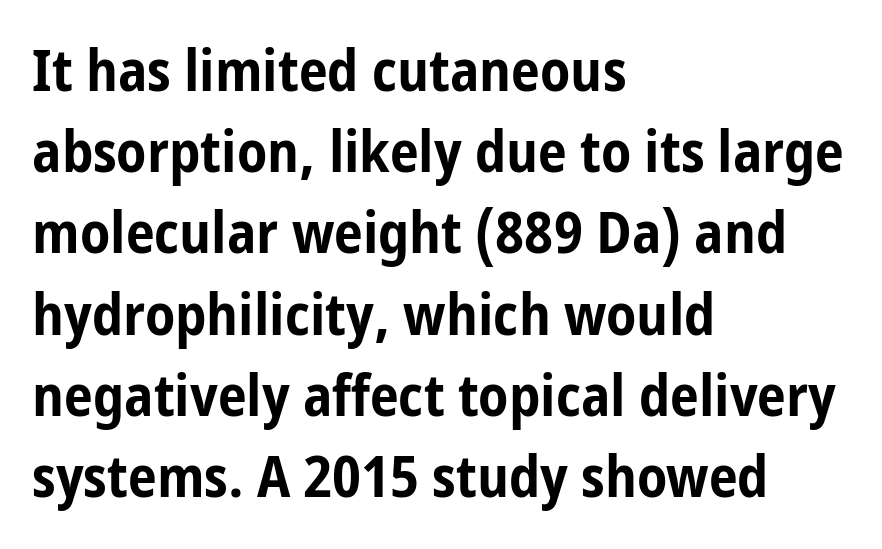
The image shows 58 px bold, condensed sans-serif type, upright; set left-aligned, normal line spacing (1.4x), normal letter spacing, not underlined; low stroke contrast and a medium x-height.
